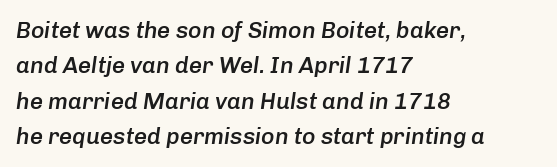
Q: Is the text bold? A: Semi-bold.
Q: Is the text italic (slanted)? A: Yes, it leans right by about 8 degrees.
Q: Is the text underlined? A: No.
Q: How is the paragraph aligned? A: Left-aligned.
Q: Is the spacing between letters normal or unusually wide? A: Normal.
Q: Is the spacing between lines tight, normal or loose? A: Normal.
